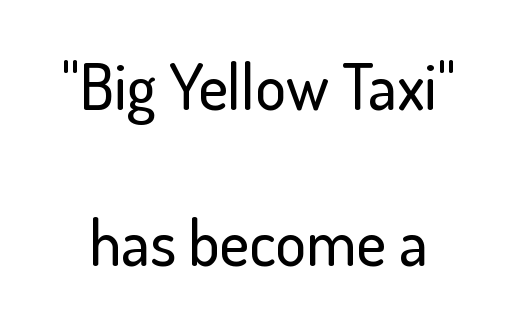
The image shows 64 px sans-serif type, upright; set loose line spacing (2.43x), normal letter spacing, not underlined; low stroke contrast and a small x-height.
